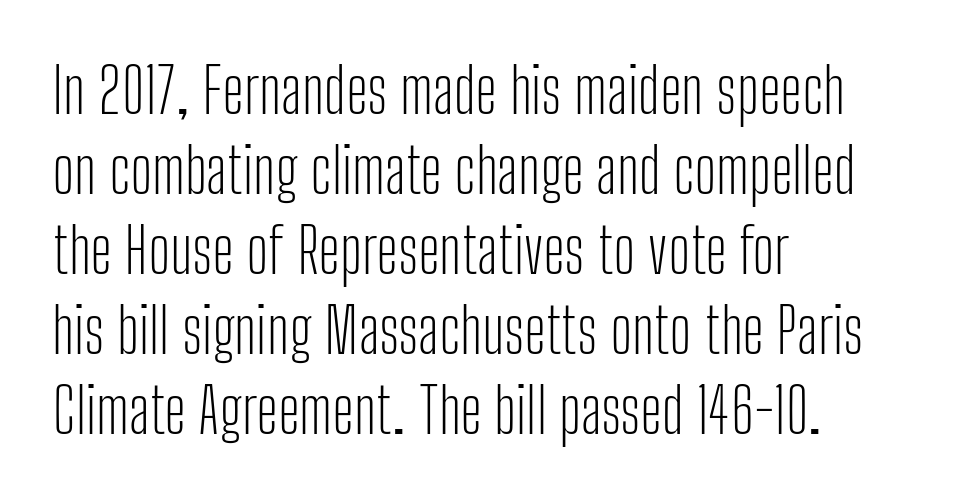
{"serif": "no", "italic": "no", "bold": "no", "weight": "light", "width": "condensed", "stroke_contrast": "low", "x_height": "medium", "monospaced": "no", "underline": "no", "align": "left", "line_spacing": "normal", "line_spacing_ratio": 1.27, "letter_spacing": "normal", "letter_spacing_em": 0.0, "glyph_px": 63}
